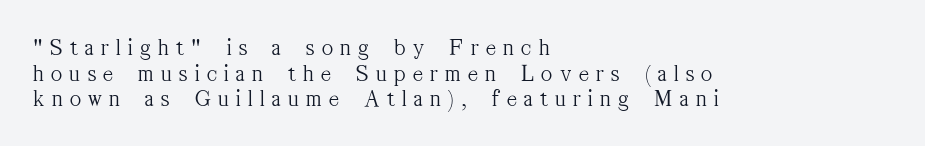
{"italic": "no", "bold": "no", "underline": "no", "align": "left", "line_spacing": "tight", "line_spacing_ratio": 1.07, "letter_spacing": "wide", "letter_spacing_em": 0.31, "glyph_px": 24}
